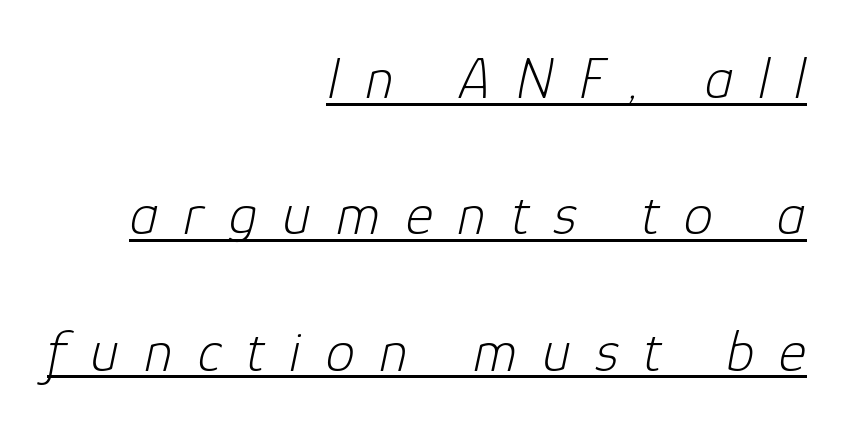
Q: Is the text bold? A: No.
Q: Is the text italic (slanted)? A: Yes, it leans right by about 12 degrees.
Q: Is the text underlined? A: Yes.
Q: How is the paragraph aligned? A: Right-aligned.
Q: Is the spacing between letters normal or unusually wide? A: Unusually wide.
Q: Is the spacing between lines tight, normal or loose? A: Loose.
Q: Width (condensed, normal, or wide)? A: Normal.
Q: Stroke contrast? A: Low.
Q: x-height? A: Medium.
Q: Monospaced? A: No.
